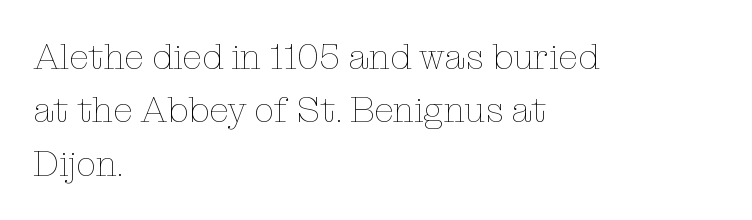
{"italic": "no", "bold": "no", "weight": "thin", "width": "normal", "stroke_contrast": "low", "x_height": "medium", "monospaced": "no", "underline": "no", "align": "left", "line_spacing": "normal", "line_spacing_ratio": 1.48, "letter_spacing": "normal", "letter_spacing_em": 0.0, "glyph_px": 36}
